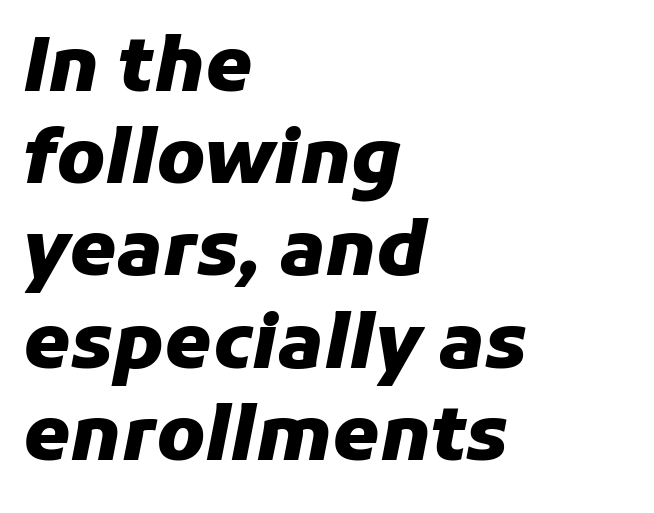
The image shows 75 px heavy type, italic (leaning right); set left-aligned, line spacing 1.23x, normal letter spacing, not underlined; low stroke contrast and a medium x-height.
